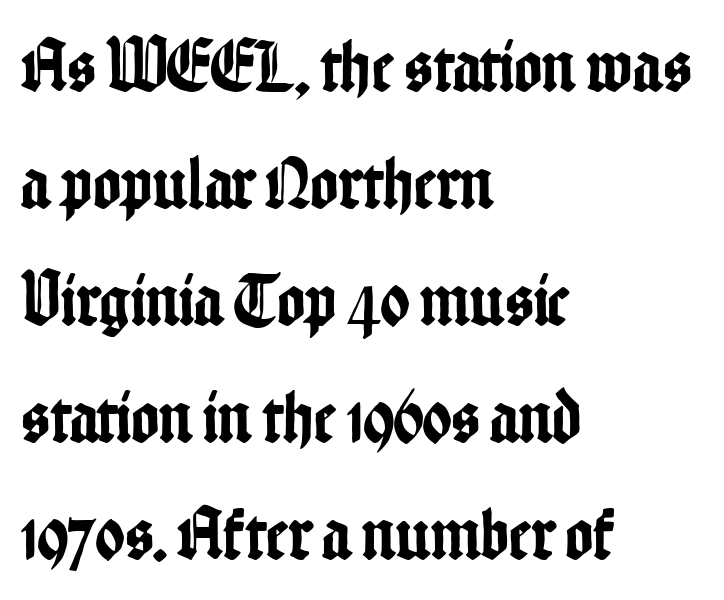
{"serif": "no", "italic": "no", "width": "condensed", "stroke_contrast": "low", "x_height": "medium", "monospaced": "no", "underline": "no", "align": "left", "line_spacing": "normal", "line_spacing_ratio": 1.56, "letter_spacing": "normal", "letter_spacing_em": 0.0, "glyph_px": 75}
